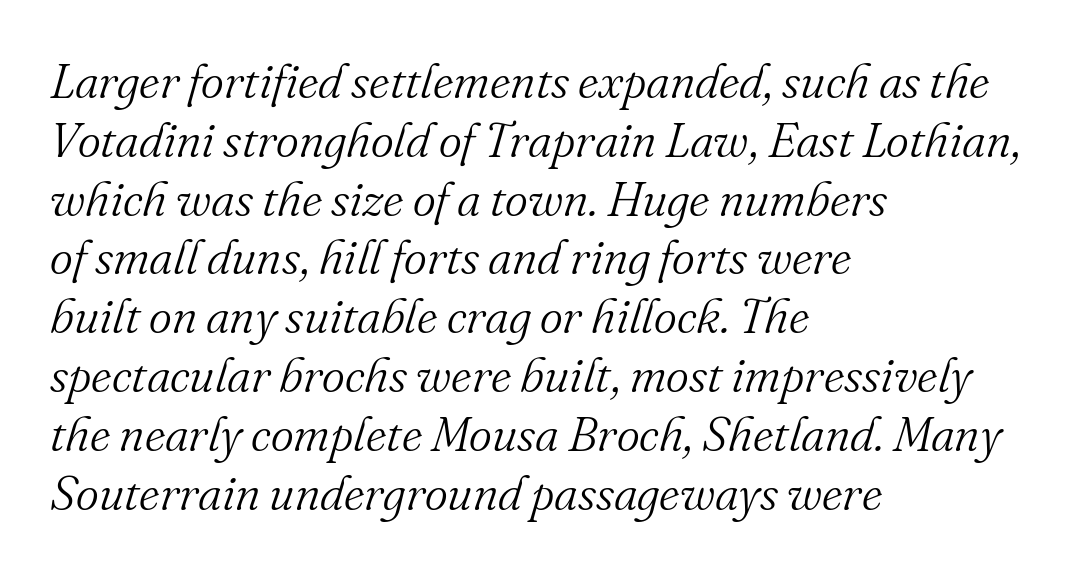
Q: Is the text bold? A: No.
Q: Is the text italic (slanted)? A: Yes, it leans right by about 16 degrees.
Q: Is the typeface a serif or a sans-serif typeface? A: Serif.
Q: Is the text underlined? A: No.
Q: How is the paragraph aligned? A: Left-aligned.
Q: Is the spacing between letters normal or unusually wide? A: Normal.
Q: Width (condensed, normal, or wide)? A: Normal.
Q: Stroke contrast? A: Medium.
Q: x-height? A: Small.
Q: Monospaced? A: No.
